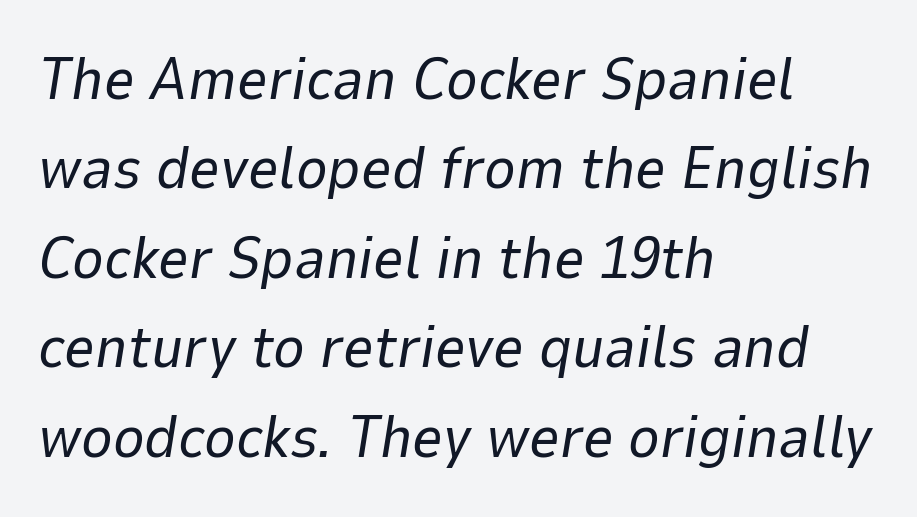
{"italic": "yes", "lean": "right", "slant_degrees": 9, "bold": "no", "weight": "regular", "width": "normal", "stroke_contrast": "low", "x_height": "medium", "monospaced": "no", "underline": "no", "align": "left", "line_spacing": "normal", "line_spacing_ratio": 1.49, "letter_spacing": "normal", "letter_spacing_em": 0.0, "glyph_px": 60}
